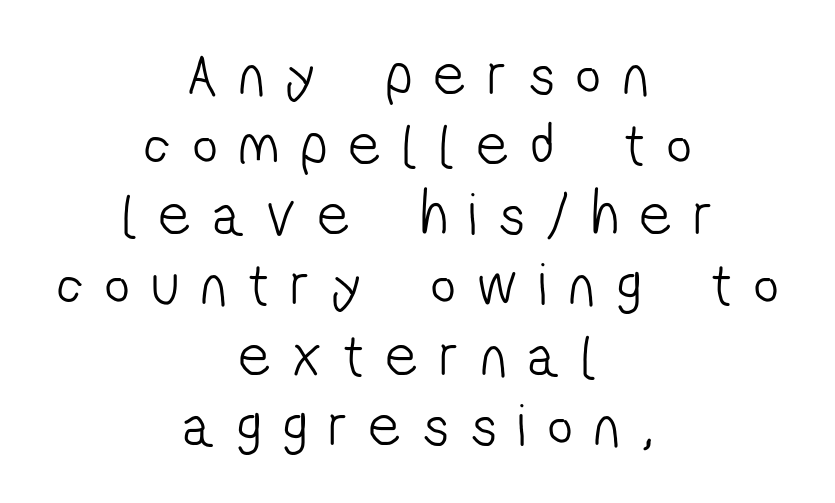
The image shows 61 px light, condensed sans-serif type; set centered, tight line spacing (1.15x), unusually wide letter spacing (+0.37 em), not underlined; low stroke contrast and a medium x-height.
